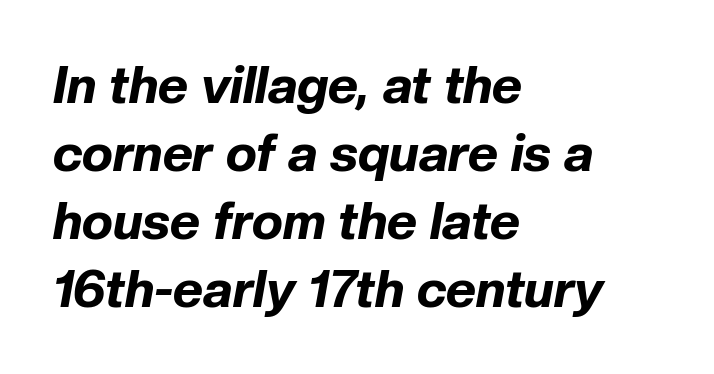
Q: Is the text bold? A: Yes.
Q: Is the text italic (slanted)? A: Yes, it leans right by about 10 degrees.
Q: Is the text underlined? A: No.
Q: How is the paragraph aligned? A: Left-aligned.
Q: Is the spacing between letters normal or unusually wide? A: Normal.
Q: Is the spacing between lines tight, normal or loose? A: Normal.
Q: Width (condensed, normal, or wide)? A: Normal.
Q: Stroke contrast? A: Low.
Q: x-height? A: Medium.
Q: Monospaced? A: No.
